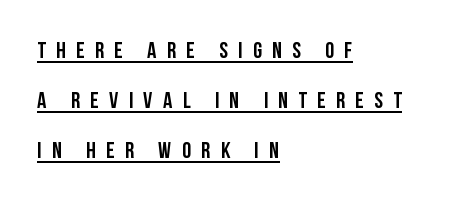
Q: Is the text italic (slanted)? A: No, it is upright.
Q: Is the text underlined? A: Yes.
Q: How is the paragraph aligned? A: Left-aligned.
Q: Is the spacing between letters normal or unusually wide? A: Unusually wide.
Q: Is the spacing between lines tight, normal or loose? A: Loose.
